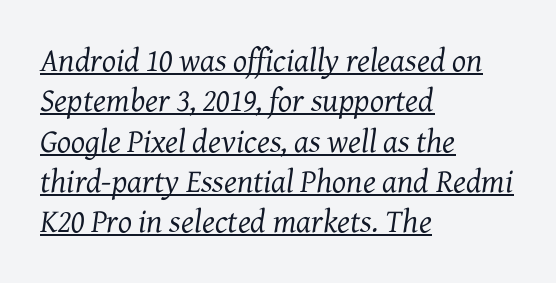
Q: Is the text bold? A: No.
Q: Is the text italic (slanted)? A: Yes, it leans right by about 7 degrees.
Q: Is the typeface a serif or a sans-serif typeface? A: Serif.
Q: Is the text underlined? A: Yes.
Q: How is the paragraph aligned? A: Left-aligned.
Q: Is the spacing between letters normal or unusually wide? A: Normal.
Q: Width (condensed, normal, or wide)? A: Normal.
Q: Stroke contrast? A: Medium.
Q: x-height? A: Medium.
Q: Monospaced? A: No.
